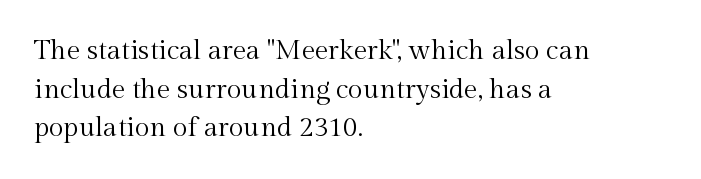
{"italic": "no", "bold": "no", "underline": "no", "align": "left", "line_spacing": "normal", "line_spacing_ratio": 1.43, "letter_spacing": "normal", "letter_spacing_em": 0.0, "glyph_px": 27}
